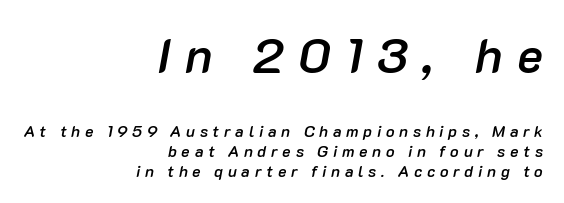
The image shows 49 px semibold type, italic (leaning right); set right-aligned, line spacing 1.23x, unusually wide letter spacing (+0.29 em), not underlined; the first (top) block is 3.06x larger; low stroke contrast and a medium x-height.
